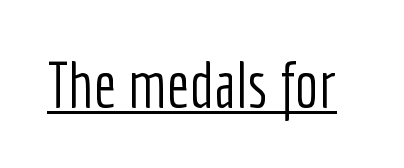
{"serif": "no", "italic": "no", "bold": "no", "weight": "light", "width": "condensed", "stroke_contrast": "low", "x_height": "medium", "monospaced": "no", "underline": "yes", "letter_spacing": "normal", "letter_spacing_em": 0.0, "glyph_px": 64}
